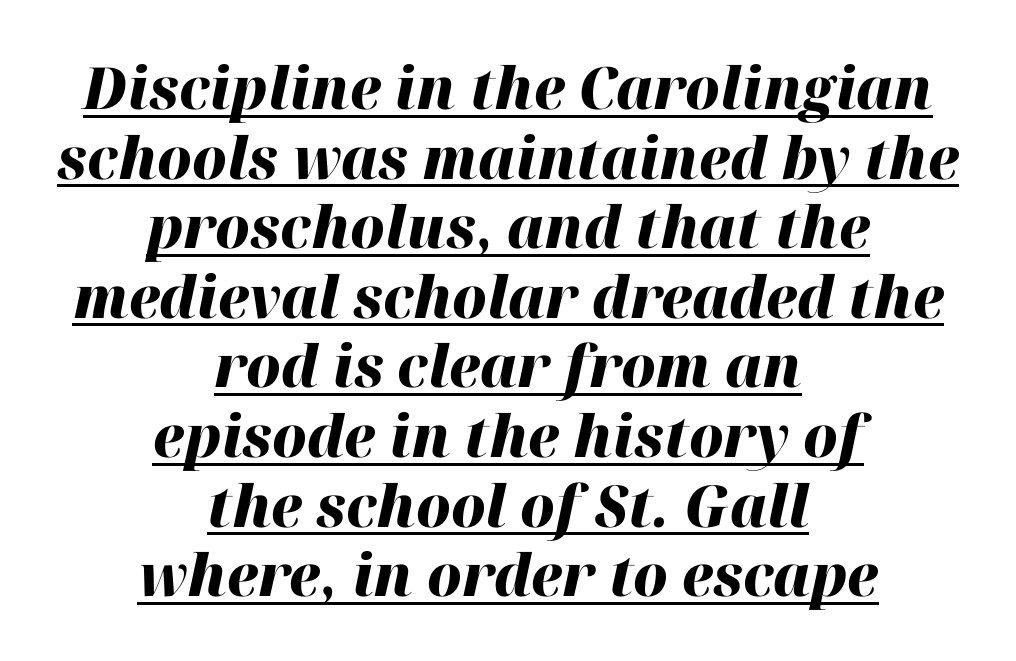
The image shows 58 px heavy type, italic (leaning right); set centered, line spacing 1.2x, normal letter spacing, underlined; high stroke contrast and a medium x-height.
